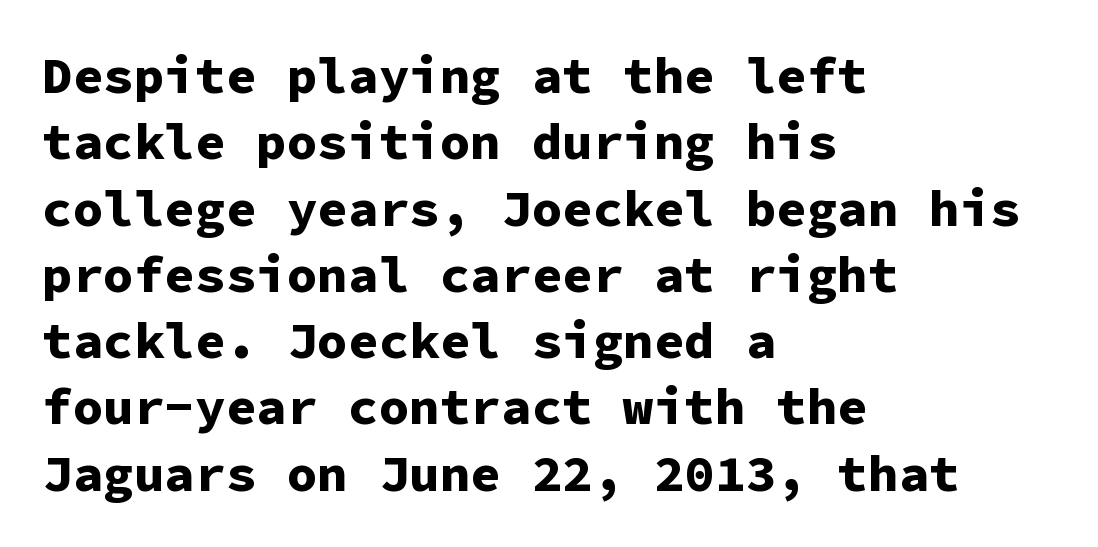
Q: Is the text bold? A: Yes.
Q: Is the text italic (slanted)? A: No, it is upright.
Q: Is the typeface a serif or a sans-serif typeface? A: Sans-serif.
Q: Is the text underlined? A: No.
Q: How is the paragraph aligned? A: Left-aligned.
Q: Is the spacing between letters normal or unusually wide? A: Normal.
Q: Is the spacing between lines tight, normal or loose? A: Normal.
Q: Width (condensed, normal, or wide)? A: Normal.
Q: Stroke contrast? A: Low.
Q: x-height? A: Medium.
Q: Monospaced? A: Yes.
